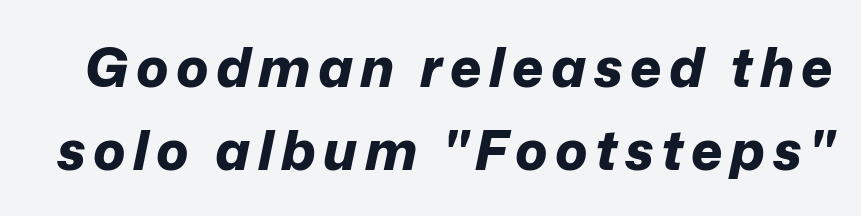
The face used here is proportionally spaced, like ordinary book or web type. The words here are not underlined. Whoever set this chose a conventional vertical rhythm. Would a proofreader flag this as italicized? Yes. The sample has been set heavy, in full bold.
